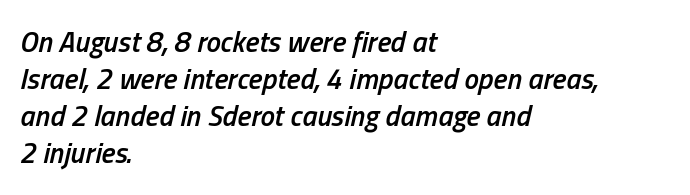
Q: Is the text bold? A: Semi-bold.
Q: Is the text italic (slanted)? A: Yes, it leans right by about 13 degrees.
Q: Is the text underlined? A: No.
Q: How is the paragraph aligned? A: Left-aligned.
Q: Is the spacing between letters normal or unusually wide? A: Normal.
Q: Is the spacing between lines tight, normal or loose? A: Normal.
Q: Width (condensed, normal, or wide)? A: Condensed.
Q: Stroke contrast? A: Low.
Q: x-height? A: Medium.
Q: Monospaced? A: No.
